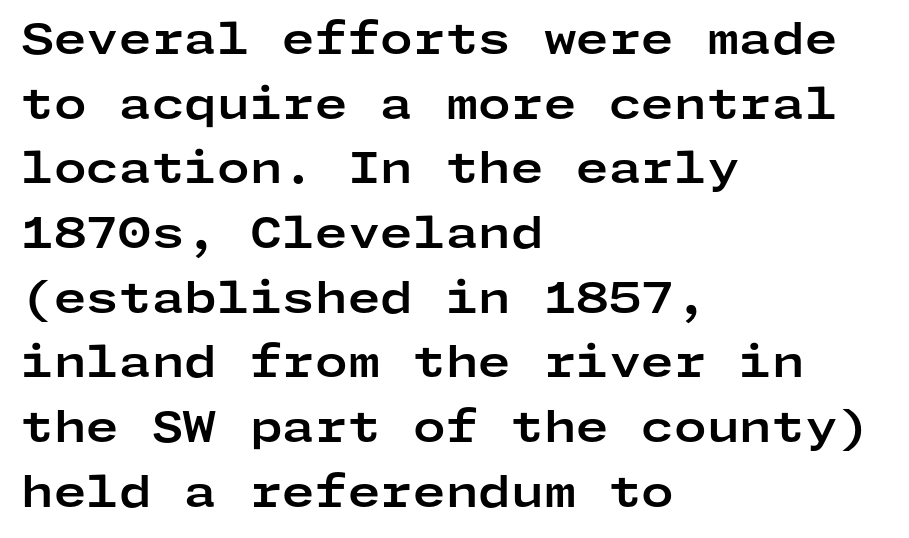
The image shows 42 px bold, wide sans-serif type, upright; set left-aligned, normal line spacing (1.54x), normal letter spacing, not underlined; low stroke contrast and a medium x-height.
